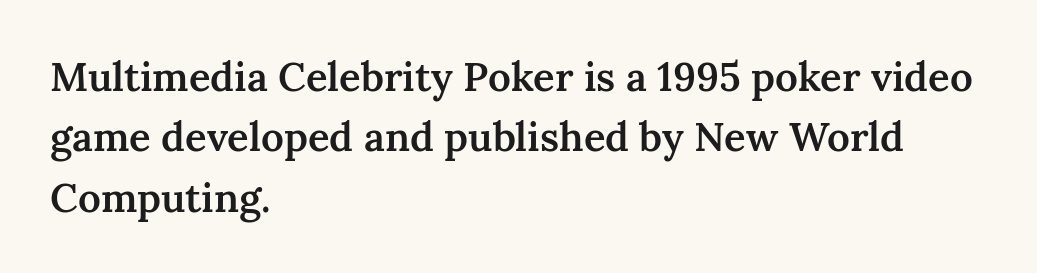
Q: Is the text bold? A: Semi-bold.
Q: Is the text italic (slanted)? A: No, it is upright.
Q: Is the typeface a serif or a sans-serif typeface? A: Serif.
Q: Is the text underlined? A: No.
Q: How is the paragraph aligned? A: Left-aligned.
Q: Is the spacing between letters normal or unusually wide? A: Normal.
Q: Is the spacing between lines tight, normal or loose? A: Normal.
Q: Width (condensed, normal, or wide)? A: Normal.
Q: Stroke contrast? A: Medium.
Q: x-height? A: Medium.
Q: Monospaced? A: No.
